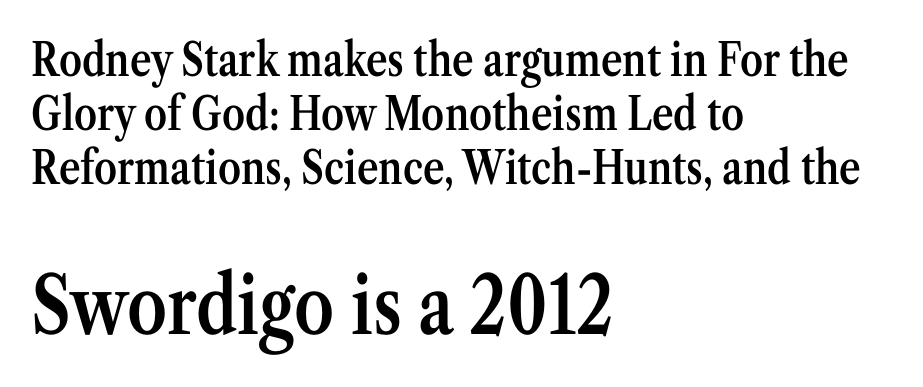
The image shows 80 px semibold, condensed serif type, upright; set left-aligned, line spacing 1.17x, normal letter spacing, not underlined; the second (bottom) block is 1.74x larger; medium stroke contrast and a medium x-height.
